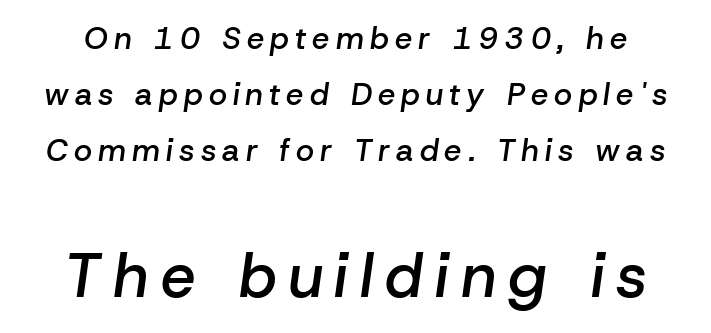
The image shows 62 px semibold type, italic (leaning right); set line spacing 1.8x, unusually wide letter spacing (+0.2 em), not underlined; the second (bottom) block is 2.0x larger; low stroke contrast and a medium x-height.
